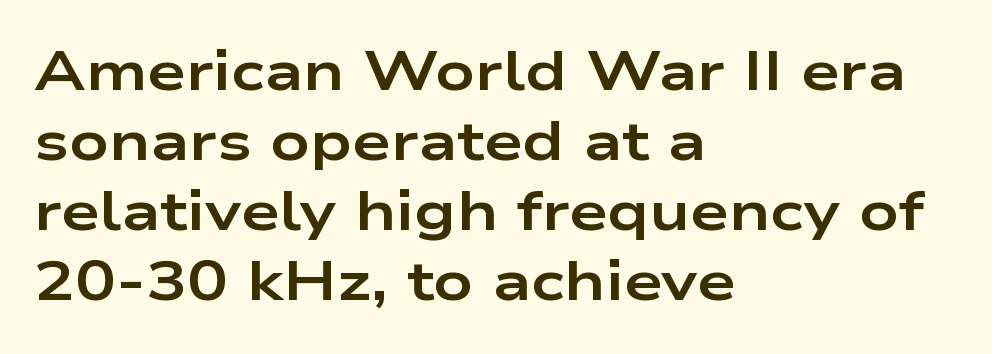
Q: Is the text bold? A: Yes.
Q: Is the text italic (slanted)? A: No, it is upright.
Q: Is the typeface a serif or a sans-serif typeface? A: Sans-serif.
Q: Is the text underlined? A: No.
Q: How is the paragraph aligned? A: Left-aligned.
Q: Is the spacing between letters normal or unusually wide? A: Normal.
Q: Is the spacing between lines tight, normal or loose? A: Normal.
Q: Width (condensed, normal, or wide)? A: Wide.
Q: Stroke contrast? A: Low.
Q: x-height? A: Medium.
Q: Monospaced? A: No.
